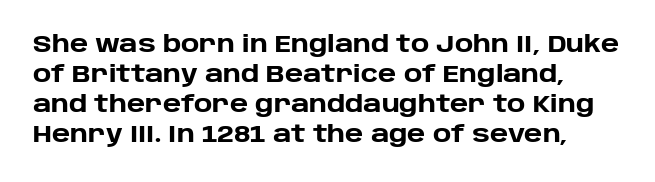
As a designer I'd log this as weight 700, bold. Italic? Not at all — the glyphs are vertical. Type without underlining. Letter spacing: default. Compared with typical paragraphs, the rows here are spaced about the same.
